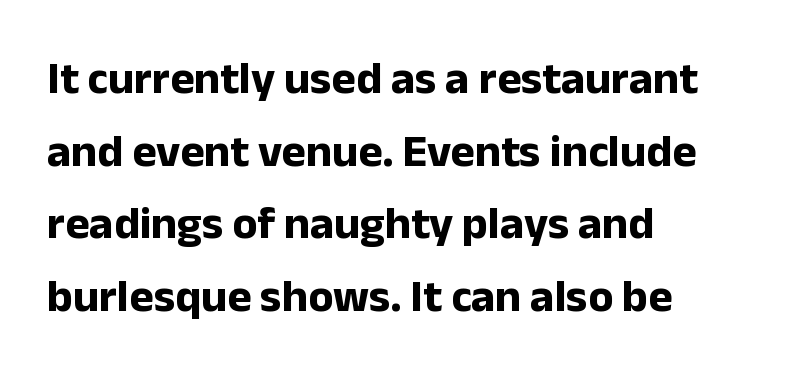
{"serif": "no", "italic": "no", "bold": "yes", "weight": "bold", "width": "normal", "stroke_contrast": "low", "x_height": "medium", "monospaced": "no", "underline": "no", "align": "left", "line_spacing": "normal", "line_spacing_ratio": 1.58, "letter_spacing": "normal", "letter_spacing_em": 0.0, "glyph_px": 46}
